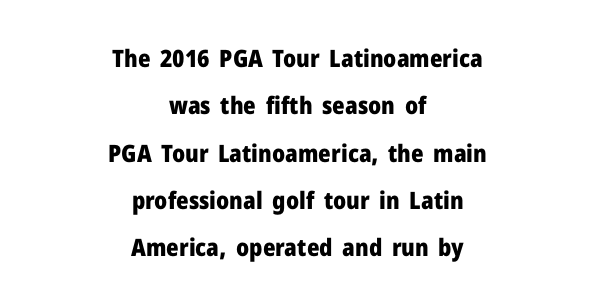
The image shows 24 px bold type, upright; set centered, loose line spacing (1.97x), normal letter spacing, not underlined.
